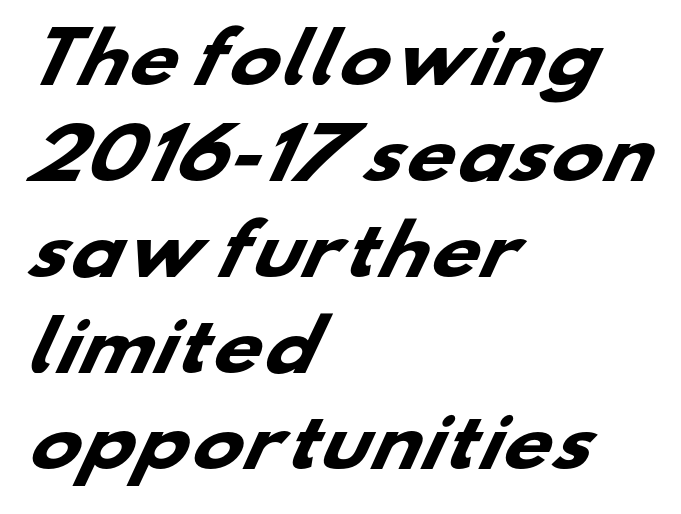
{"serif": "no", "bold": "yes", "weight": "heavy", "width": "wide", "stroke_contrast": "low", "x_height": "small", "monospaced": "no", "underline": "no", "align": "left", "line_spacing": "normal", "line_spacing_ratio": 1.41, "letter_spacing": "normal", "letter_spacing_em": 0.0, "glyph_px": 68}
